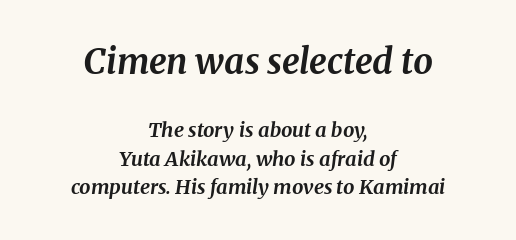
{"serif": "yes", "italic": "yes", "lean": "right", "slant_degrees": 8, "bold": "yes", "weight": "bold", "width": "normal", "stroke_contrast": "medium", "x_height": "medium", "monospaced": "no", "underline": "no", "align": "center", "line_spacing": "normal", "line_spacing_ratio": 1.43, "letter_spacing": "normal", "letter_spacing_em": 0.0, "larger_block": "first", "size_ratio": 1.75, "glyph_px": 35}
